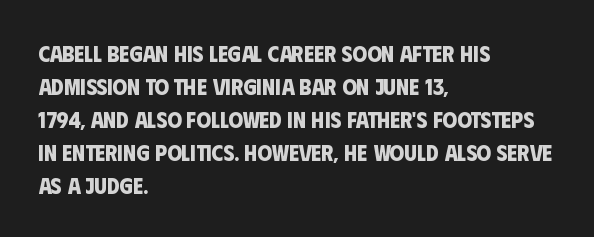
The image shows 23 px bold type; set left-aligned, normal line spacing (1.43x), normal letter spacing, not underlined.
